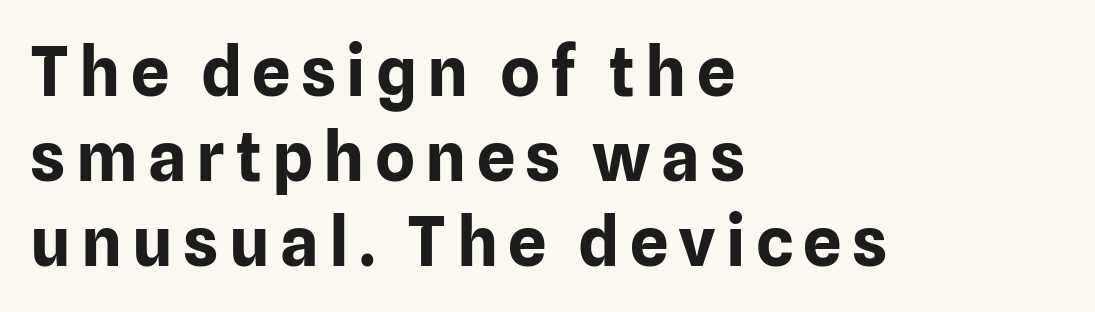
The face used here is proportionally spaced, like ordinary book or web type. Style check: upright. To sum up the face: it is a sans, with no serifs. Weight check: bold — yes, fully. Caption: multi-line text, flush left, ragged right.
